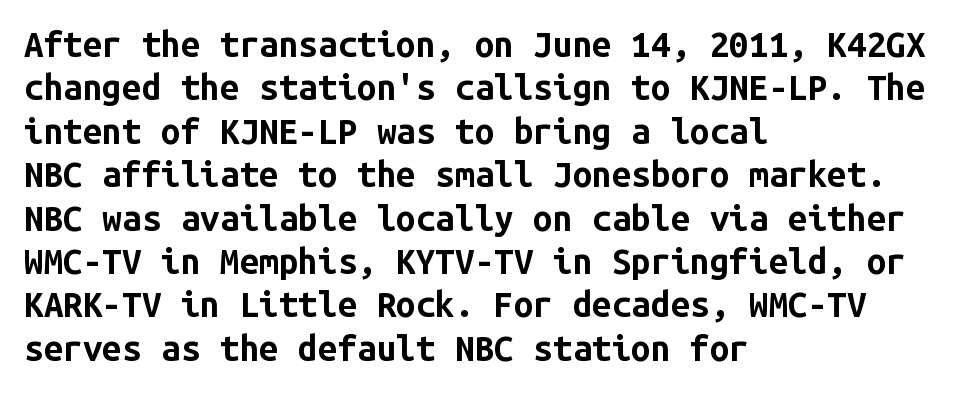
{"serif": "no", "italic": "no", "bold": "yes", "weight": "bold", "width": "normal", "stroke_contrast": "low", "x_height": "medium", "monospaced": "yes", "underline": "no", "align": "left", "line_spacing_ratio": 1.24, "letter_spacing": "normal", "letter_spacing_em": 0.0, "glyph_px": 35}
